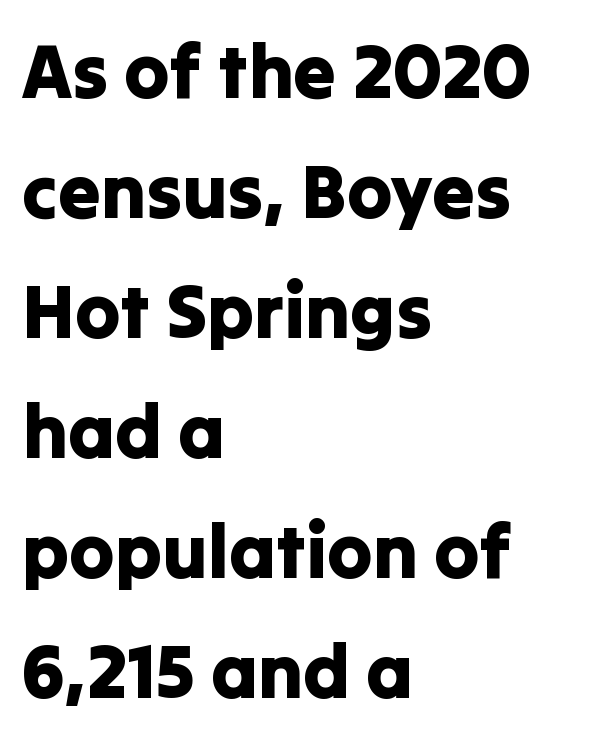
The image shows 76 px sans-serif type, upright; set left-aligned, normal line spacing (1.58x), normal letter spacing, not underlined; low stroke contrast and a medium x-height.
